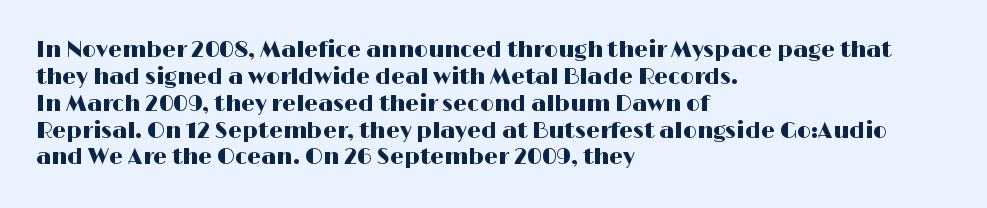
{"italic": "no", "underline": "no", "align": "left", "line_spacing_ratio": 1.22, "letter_spacing": "normal", "letter_spacing_em": 0.0, "glyph_px": 22}
